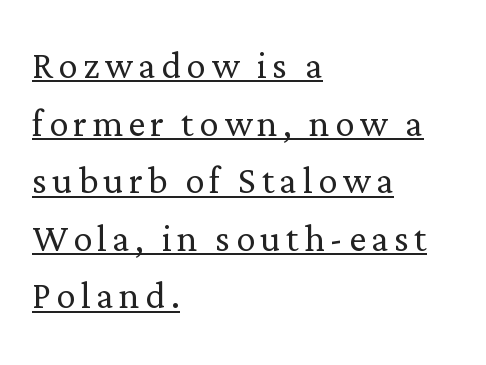
The image shows 48 px light serif type, upright; set left-aligned, line spacing 1.2x, underlined; low stroke contrast and a medium x-height.
